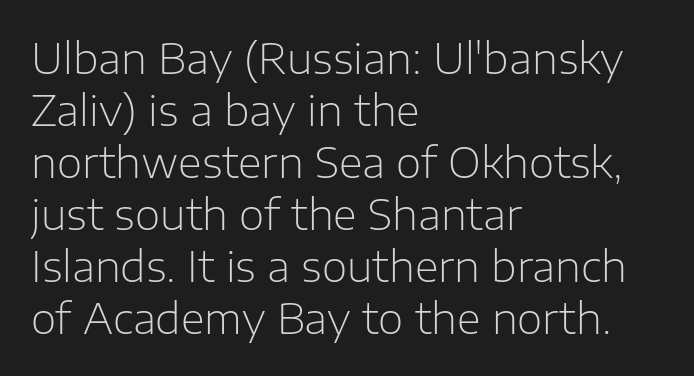
Q: Is the text bold? A: No.
Q: Is the text italic (slanted)? A: No, it is upright.
Q: Is the typeface a serif or a sans-serif typeface? A: Sans-serif.
Q: Is the text underlined? A: No.
Q: How is the paragraph aligned? A: Left-aligned.
Q: Is the spacing between letters normal or unusually wide? A: Normal.
Q: Is the spacing between lines tight, normal or loose? A: Normal.
Q: Width (condensed, normal, or wide)? A: Normal.
Q: Stroke contrast? A: Low.
Q: x-height? A: Medium.
Q: Monospaced? A: No.
